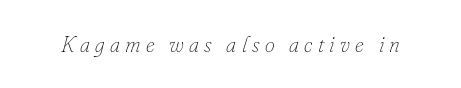
Someone cranked the tracking dial way up on this one. Is this a heavy cut? Hardly; it is regular or lighter. The string is rendered with underlining switched off. Characters are canted at an angle relative to the baseline's perpendicular.
